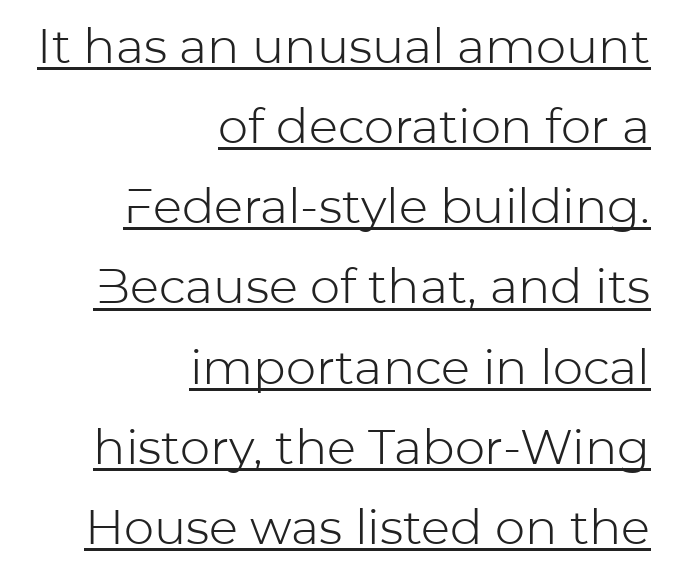
{"serif": "no", "italic": "no", "bold": "no", "weight": "light", "width": "normal", "stroke_contrast": "low", "x_height": "medium", "monospaced": "no", "underline": "yes", "align": "right", "line_spacing": "normal", "line_spacing_ratio": 1.67, "letter_spacing": "normal", "letter_spacing_em": 0.0, "glyph_px": 48}
